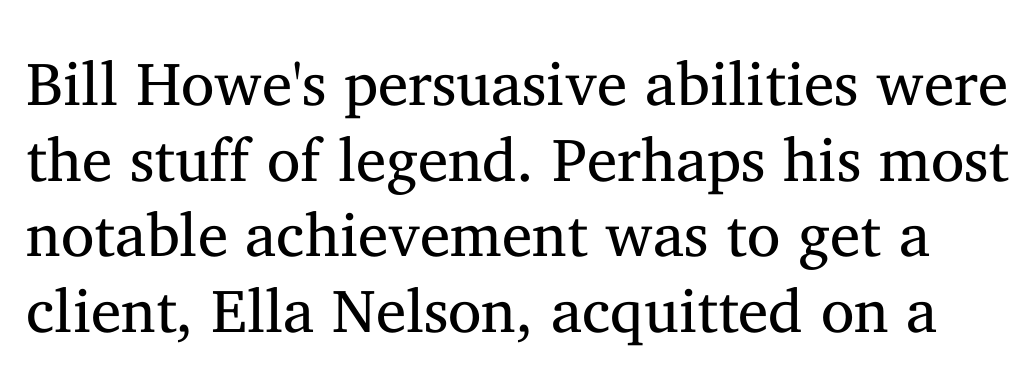
Q: Is the text bold? A: No.
Q: Is the text italic (slanted)? A: No, it is upright.
Q: Is the typeface a serif or a sans-serif typeface? A: Serif.
Q: Is the text underlined? A: No.
Q: Is the spacing between letters normal or unusually wide? A: Normal.
Q: Width (condensed, normal, or wide)? A: Normal.
Q: Stroke contrast? A: Medium.
Q: x-height? A: Medium.
Q: Monospaced? A: No.
